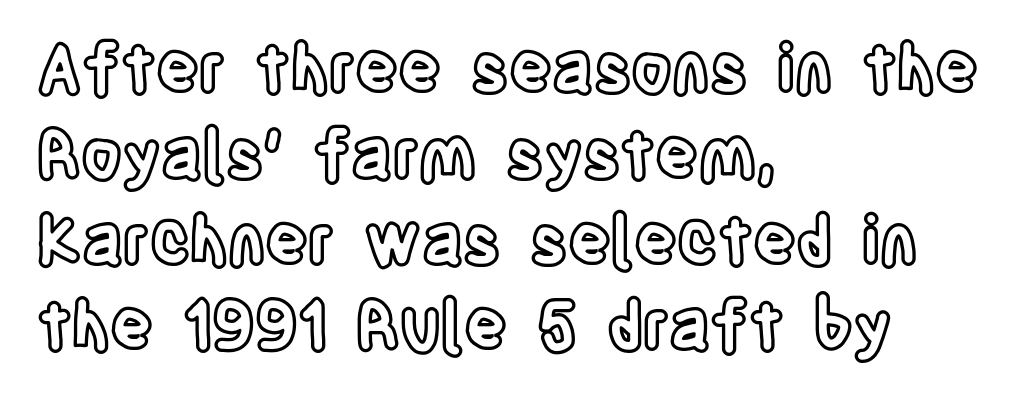
The image shows 66 px condensed type, upright; set left-aligned, normal line spacing (1.3x), normal letter spacing, not underlined; a large x-height.
